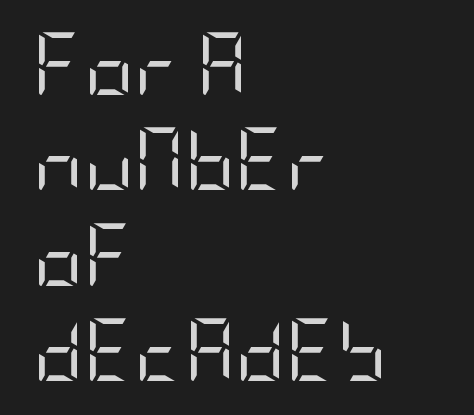
Q: Is the text bold? A: No.
Q: Is the text italic (slanted)? A: No, it is upright.
Q: Is the typeface a serif or a sans-serif typeface? A: Sans-serif.
Q: Is the text underlined? A: No.
Q: How is the paragraph aligned? A: Left-aligned.
Q: Is the spacing between letters normal or unusually wide? A: Normal.
Q: Is the spacing between lines tight, normal or loose? A: Normal.
Q: Width (condensed, normal, or wide)? A: Condensed.
Q: Stroke contrast? A: Low.
Q: x-height? A: Large.
